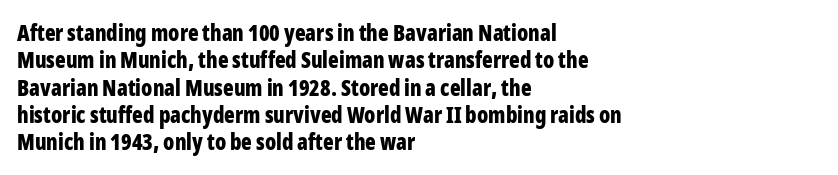
Chunky letters — that's bold for sure. Caption: standard tracking, unaltered. Descenders are the only things crossing below the line. Typeset ragged right — the left edge is the straight one. The letters stand upright; this is a roman face.
